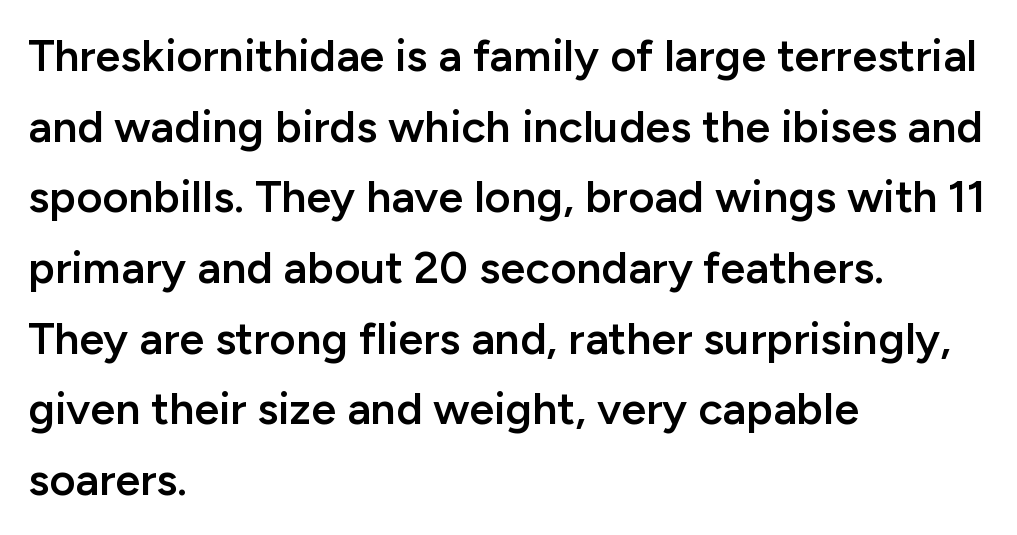
Are there feet on the stems? There aren't — it's a sans. Between one letter and the next there's only the usual sliver of space. Every letter is mildly thick-stroked: semibold rather than bold. The letters advance in unequal steps, a hallmark of proportional type.
